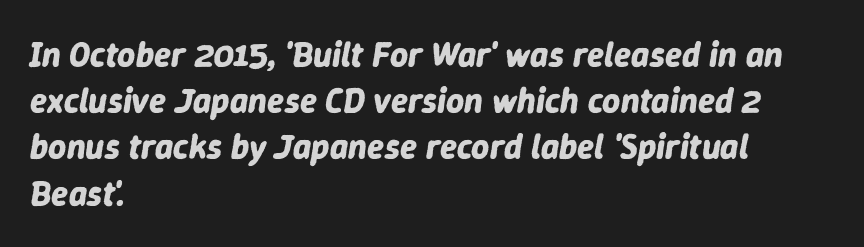
Every row of glyphs begins at an identical x-position on the left. Quick note: underline off. Looking at the ascenders, they clearly lean. The line-height multiplier appears to be the usual default. These lines carry a lot of weight — the face is fully bold. The rendering uses natural spacing where letterforms have individual widths.
